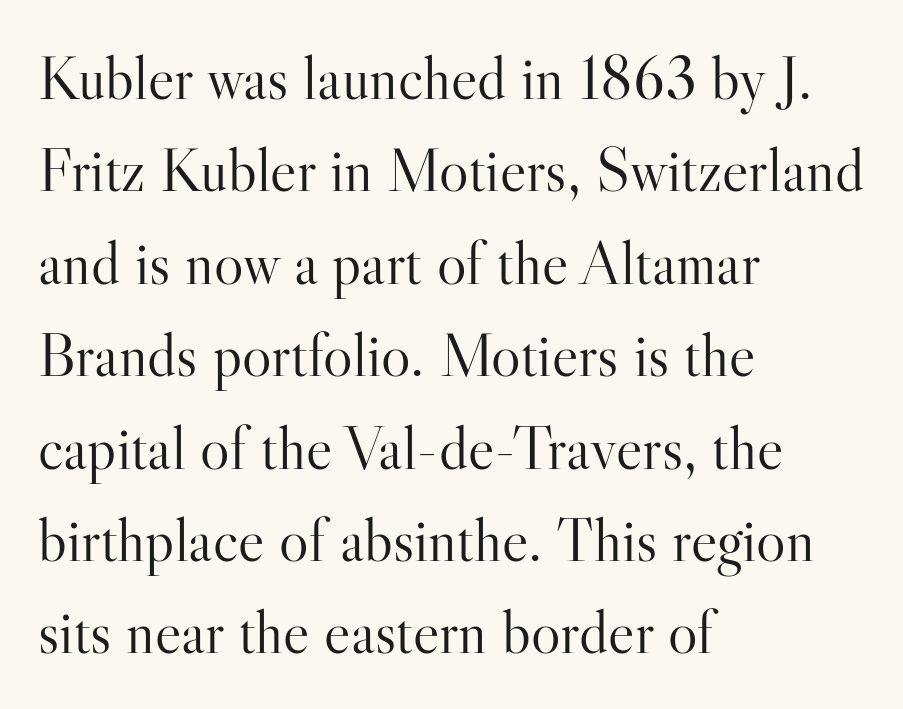
Does the lettering tilt? It doesn't — this is upright. Leading: standard. Descenders are the only things crossing below the line. Weight class: somewhere from thin through regular. This rendering leaves character spacing at its baseline value. Short and long lines alike share a common starting point at left.
